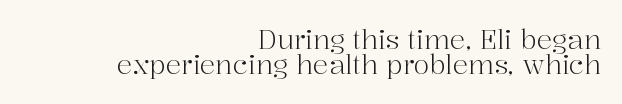
Q: Is the text bold? A: No.
Q: Is the text italic (slanted)? A: No, it is upright.
Q: Is the text underlined? A: No.
Q: How is the paragraph aligned? A: Right-aligned.
Q: Is the spacing between letters normal or unusually wide? A: Normal.
Q: Is the spacing between lines tight, normal or loose? A: Tight.
